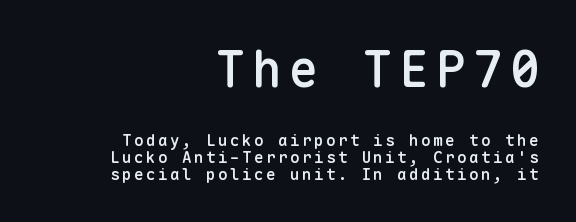
The passage shown stacks its lines with hardly any gap. The setting favours the right margin, as signatures and pull-quotes sometimes do. This sample uses an upright cut, with every glyph sitting square on the baseline. Each letter, wide or thin by design, is forced into the same width here. The designer gave the opening block more size than the closing block.
